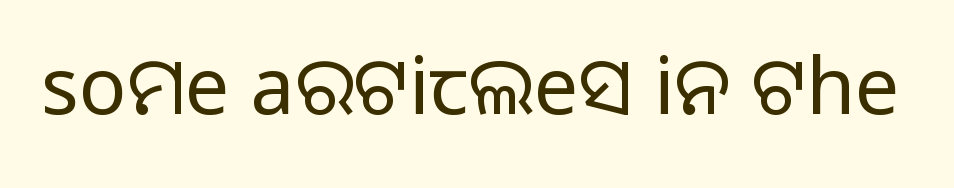
The letterforms sit shoulder to shoulder at normal distance. Character widths vary here, with narrow letters taking less room than wide ones. Check where the strokes stop: nothing finishes them off — pure sans. The passage shown is not bold in any degree. Just letters on the line, the space beneath them empty. Unlike italic type, these characters show no tilt at all.
